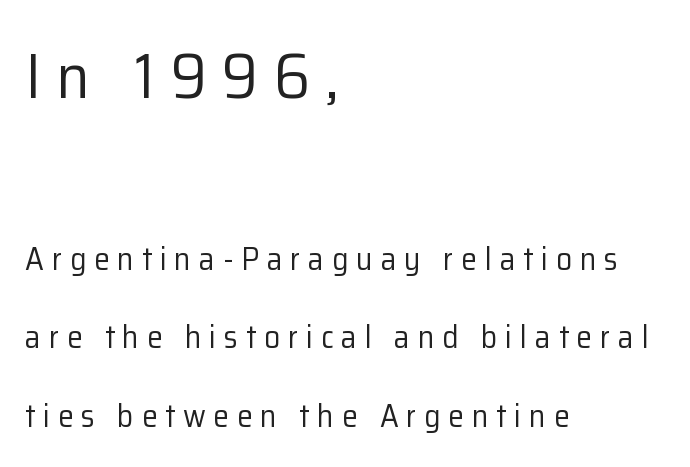
The image shows 64 px regular-weight sans-serif type, upright; set left-aligned, loose line spacing (2.45x), unusually wide letter spacing (+0.24 em), not underlined; the first (top) block is 2.0x larger; low stroke contrast and a medium x-height.
